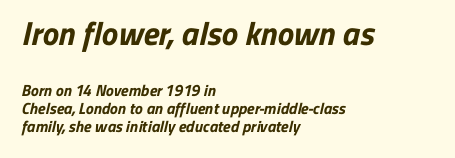
{"serif": "no", "bold": "yes", "weight": "bold", "width": "normal", "stroke_contrast": "low", "x_height": "medium", "monospaced": "no", "underline": "no", "align": "left", "line_spacing": "tight", "line_spacing_ratio": 1.12, "letter_spacing": "normal", "letter_spacing_em": 0.0, "larger_block": "first", "size_ratio": 2.06, "glyph_px": 33}
